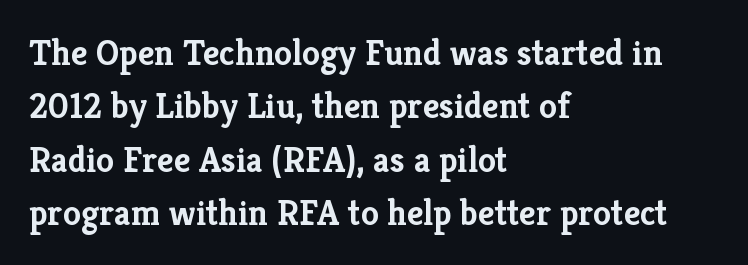
Q: Is the text bold? A: Yes.
Q: Is the text italic (slanted)? A: No, it is upright.
Q: Is the typeface a serif or a sans-serif typeface? A: Serif.
Q: Is the text underlined? A: No.
Q: How is the paragraph aligned? A: Left-aligned.
Q: Is the spacing between letters normal or unusually wide? A: Normal.
Q: Is the spacing between lines tight, normal or loose? A: Normal.
Q: Width (condensed, normal, or wide)? A: Normal.
Q: Stroke contrast? A: Low.
Q: x-height? A: Medium.
Q: Monospaced? A: No.
